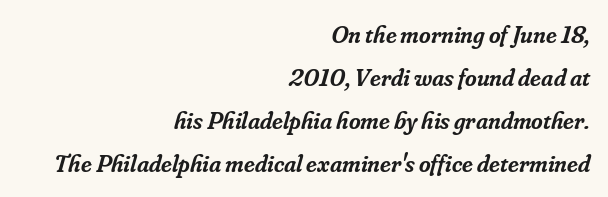
The image shows 25 px text type, italic (leaning right); set right-aligned, line spacing 1.72x, normal letter spacing, not underlined.
